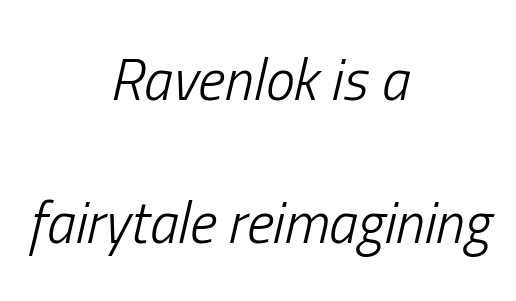
The image shows 58 px light, condensed type, italic (leaning right); set centered, loose line spacing (2.46x), normal letter spacing, not underlined; low stroke contrast and a medium x-height.
